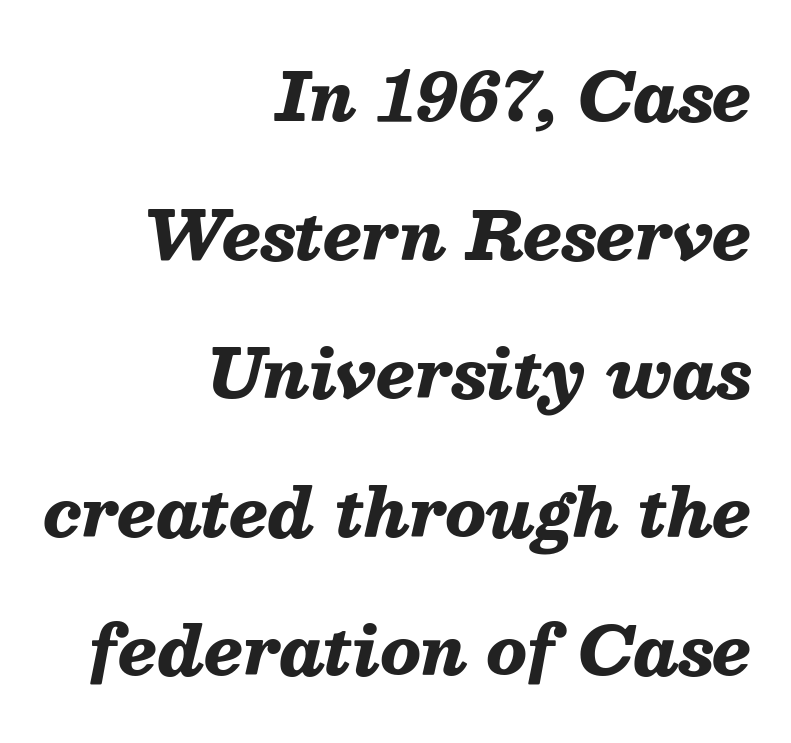
Q: Is the text bold? A: Yes.
Q: Is the text italic (slanted)? A: Yes, it leans right by about 13 degrees.
Q: Is the text underlined? A: No.
Q: How is the paragraph aligned? A: Right-aligned.
Q: Is the spacing between letters normal or unusually wide? A: Normal.
Q: Is the spacing between lines tight, normal or loose? A: Loose.
Q: Width (condensed, normal, or wide)? A: Normal.
Q: Stroke contrast? A: Medium.
Q: x-height? A: Medium.
Q: Monospaced? A: No.
